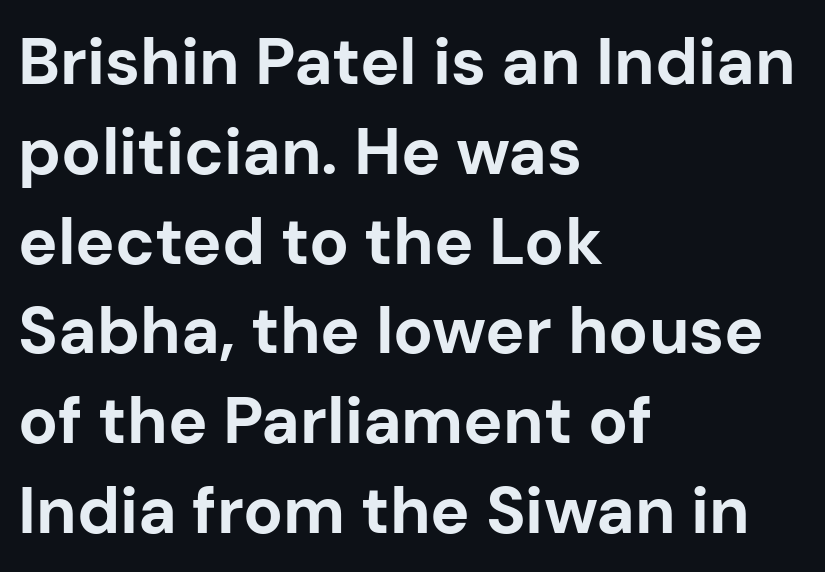
{"serif": "no", "italic": "no", "bold": "yes", "weight": "bold", "width": "normal", "stroke_contrast": "low", "x_height": "medium", "monospaced": "no", "underline": "no", "align": "left", "line_spacing": "normal", "line_spacing_ratio": 1.36, "letter_spacing": "normal", "letter_spacing_em": 0.0, "glyph_px": 66}
